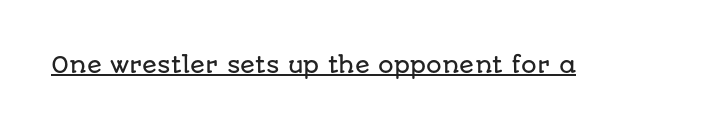
Q: Is the text italic (slanted)? A: No, it is upright.
Q: Is the text underlined? A: Yes.
Q: Is the spacing between letters normal or unusually wide? A: Normal.
